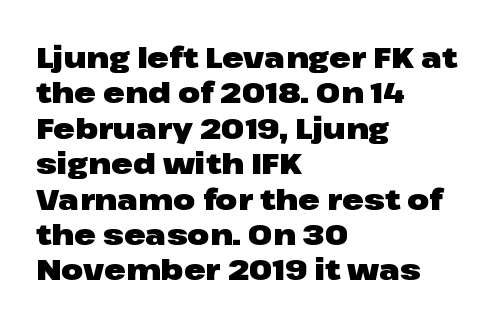
The image shows 29 px heavy, wide sans-serif type, upright; set left-aligned, line spacing 1.22x, normal letter spacing, not underlined; low stroke contrast and a medium x-height.
